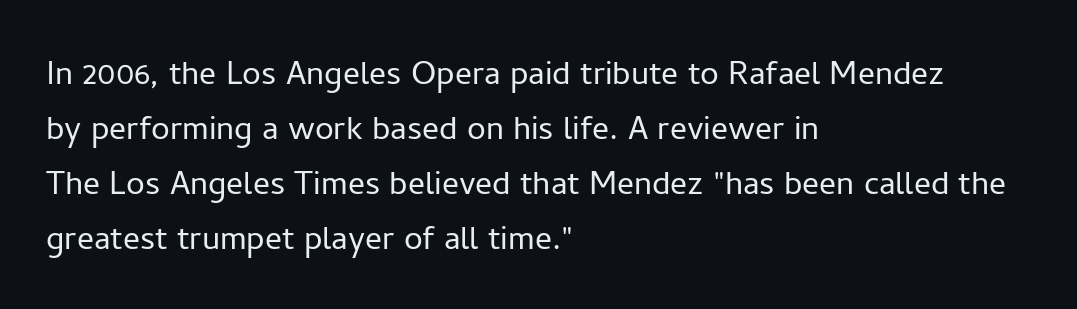
Q: Is the text bold? A: No.
Q: Is the text italic (slanted)? A: No, it is upright.
Q: Is the typeface a serif or a sans-serif typeface? A: Sans-serif.
Q: Is the text underlined? A: No.
Q: How is the paragraph aligned? A: Left-aligned.
Q: Is the spacing between letters normal or unusually wide? A: Normal.
Q: Is the spacing between lines tight, normal or loose? A: Normal.
Q: Width (condensed, normal, or wide)? A: Normal.
Q: Stroke contrast? A: Low.
Q: x-height? A: Medium.
Q: Monospaced? A: No.
